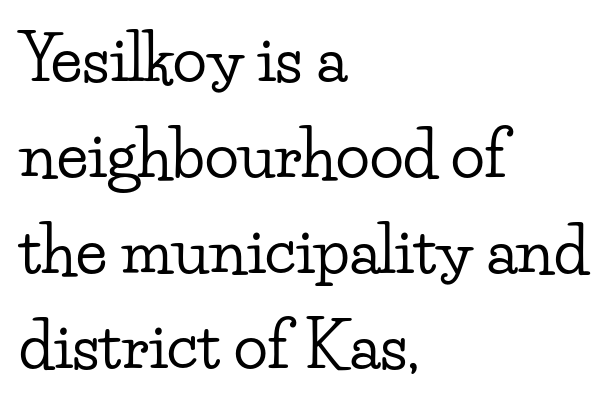
Q: Is the text italic (slanted)? A: No, it is upright.
Q: Is the typeface a serif or a sans-serif typeface? A: Serif.
Q: Is the text underlined? A: No.
Q: How is the paragraph aligned? A: Left-aligned.
Q: Is the spacing between letters normal or unusually wide? A: Normal.
Q: Is the spacing between lines tight, normal or loose? A: Normal.
Q: Width (condensed, normal, or wide)? A: Wide.
Q: Stroke contrast? A: Low.
Q: x-height? A: Small.
Q: Monospaced? A: No.
